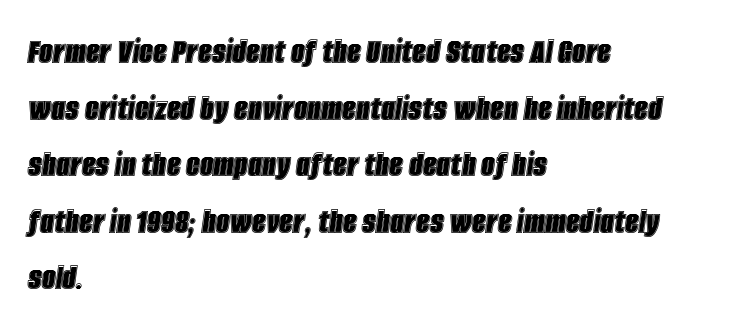
Q: Is the text italic (slanted)? A: Yes, it leans right by about 8 degrees.
Q: Is the text underlined? A: No.
Q: How is the paragraph aligned? A: Left-aligned.
Q: Is the spacing between letters normal or unusually wide? A: Normal.
Q: Is the spacing between lines tight, normal or loose? A: Normal.
Q: Width (condensed, normal, or wide)? A: Condensed.
Q: x-height? A: Large.
Q: Monospaced? A: No.
